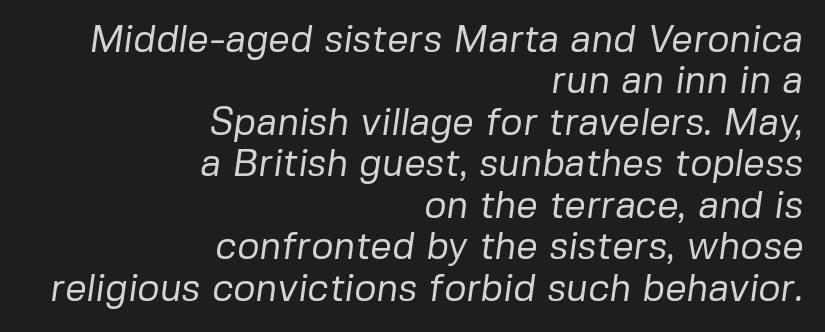
The image shows 38 px regular-weight sans-serif type; set right-aligned, tight line spacing (1.09x), normal letter spacing, not underlined; low stroke contrast and a medium x-height.
